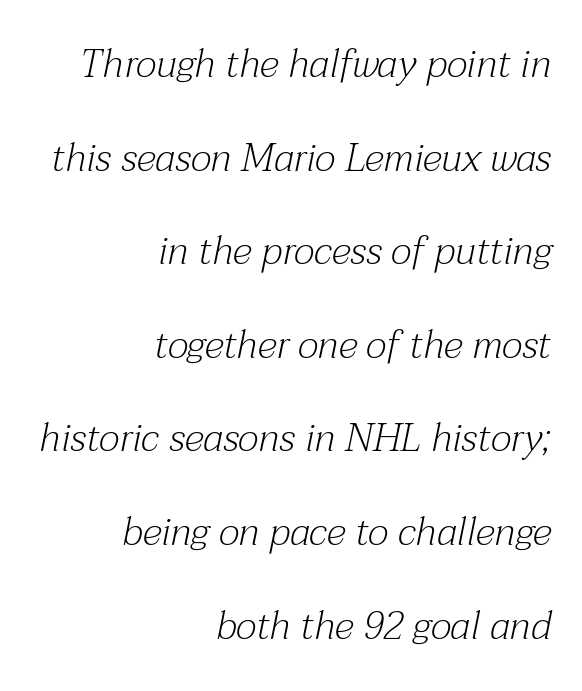
The image shows 39 px light serif type, italic (leaning right); set right-aligned, loose line spacing (2.4x), normal letter spacing, not underlined; medium stroke contrast and a medium x-height.
